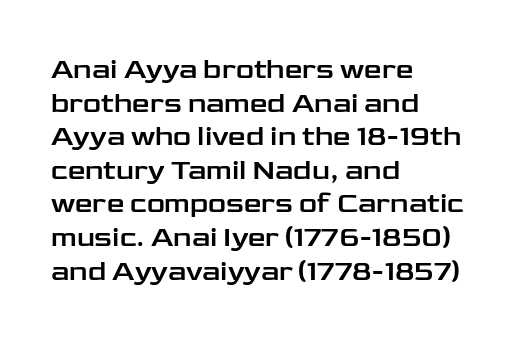
{"serif": "no", "italic": "no", "width": "wide", "stroke_contrast": "low", "x_height": "medium", "monospaced": "no", "underline": "no", "align": "left", "line_spacing_ratio": 1.2, "letter_spacing": "normal", "letter_spacing_em": 0.0, "glyph_px": 28}
